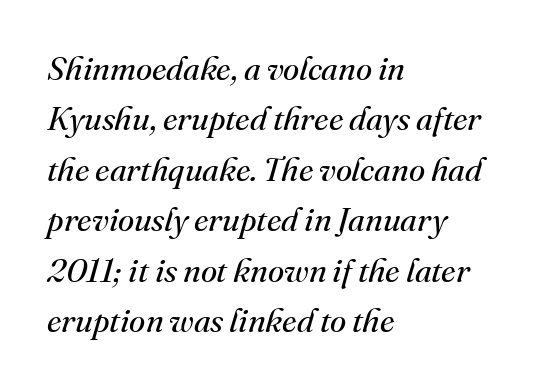
The image shows 33 px regular-weight serif type, italic (leaning right); set left-aligned, normal line spacing (1.53x), normal letter spacing, not underlined; medium stroke contrast and a small x-height.
